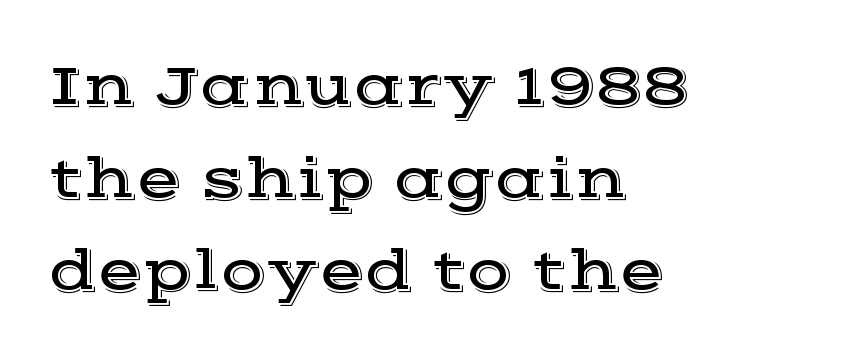
The image shows 59 px wide serif type, upright; set left-aligned, normal line spacing (1.57x), normal letter spacing, not underlined; a medium x-height.
